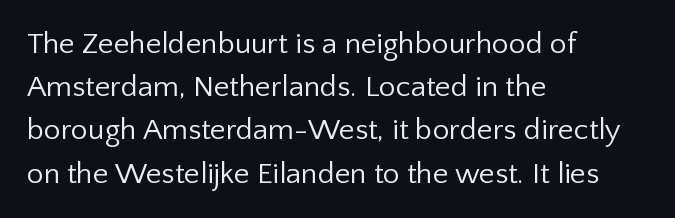
{"serif": "no", "italic": "no", "bold": "no", "weight": "regular", "width": "normal", "stroke_contrast": "low", "x_height": "medium", "monospaced": "no", "underline": "no", "align": "left", "line_spacing": "normal", "line_spacing_ratio": 1.44, "letter_spacing": "normal", "letter_spacing_em": 0.0, "glyph_px": 30}
